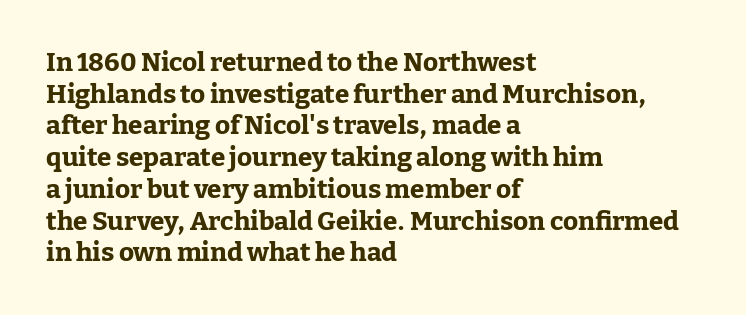
{"italic": "no", "bold": "yes", "underline": "no", "align": "left", "line_spacing_ratio": 1.22, "letter_spacing": "normal", "letter_spacing_em": 0.0, "glyph_px": 26}
